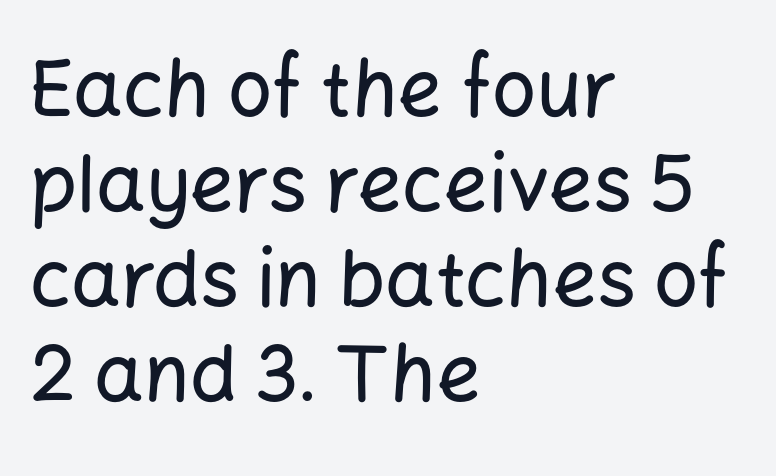
Q: Is the text italic (slanted)? A: No, it is upright.
Q: Is the typeface a serif or a sans-serif typeface? A: Sans-serif.
Q: Is the text underlined? A: No.
Q: How is the paragraph aligned? A: Left-aligned.
Q: Is the spacing between letters normal or unusually wide? A: Normal.
Q: Width (condensed, normal, or wide)? A: Normal.
Q: Stroke contrast? A: Low.
Q: x-height? A: Medium.
Q: Monospaced? A: No.
